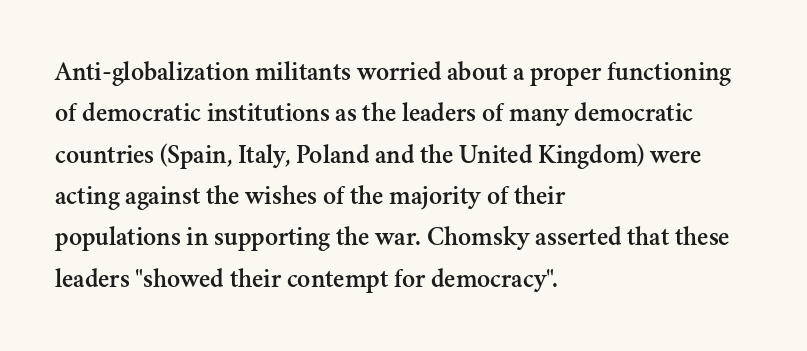
Q: Is the text italic (slanted)? A: No, it is upright.
Q: Is the text underlined? A: No.
Q: How is the paragraph aligned? A: Left-aligned.
Q: Is the spacing between letters normal or unusually wide? A: Normal.
Q: Is the spacing between lines tight, normal or loose? A: Normal.
